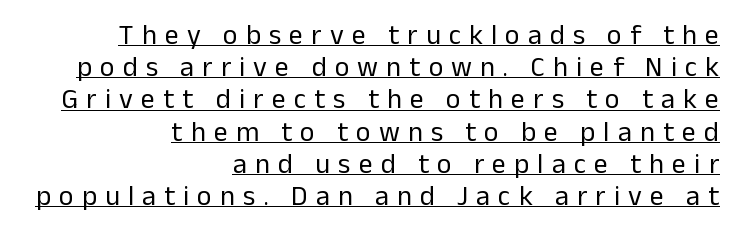
{"serif": "no", "italic": "no", "bold": "no", "weight": "regular", "width": "normal", "stroke_contrast": "low", "x_height": "medium", "monospaced": "no", "underline": "yes", "align": "right", "line_spacing": "tight", "line_spacing_ratio": 1.15, "letter_spacing": "wide", "letter_spacing_em": 0.29, "glyph_px": 28}
